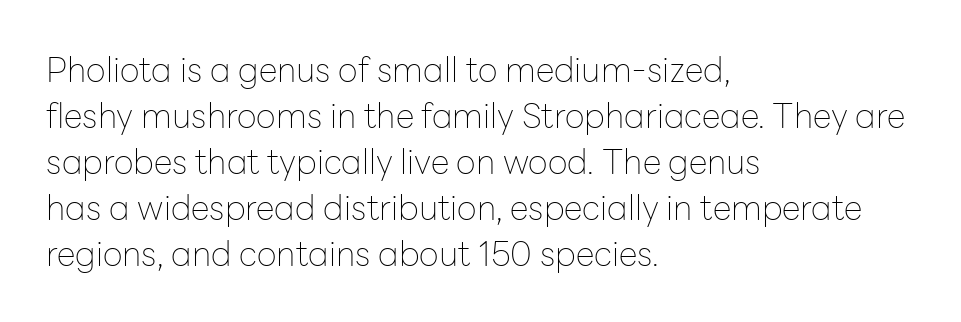
Q: Is the text bold? A: No.
Q: Is the text italic (slanted)? A: No, it is upright.
Q: Is the typeface a serif or a sans-serif typeface? A: Sans-serif.
Q: Is the text underlined? A: No.
Q: How is the paragraph aligned? A: Left-aligned.
Q: Is the spacing between letters normal or unusually wide? A: Normal.
Q: Is the spacing between lines tight, normal or loose? A: Normal.
Q: Width (condensed, normal, or wide)? A: Normal.
Q: Stroke contrast? A: Low.
Q: x-height? A: Medium.
Q: Monospaced? A: No.
